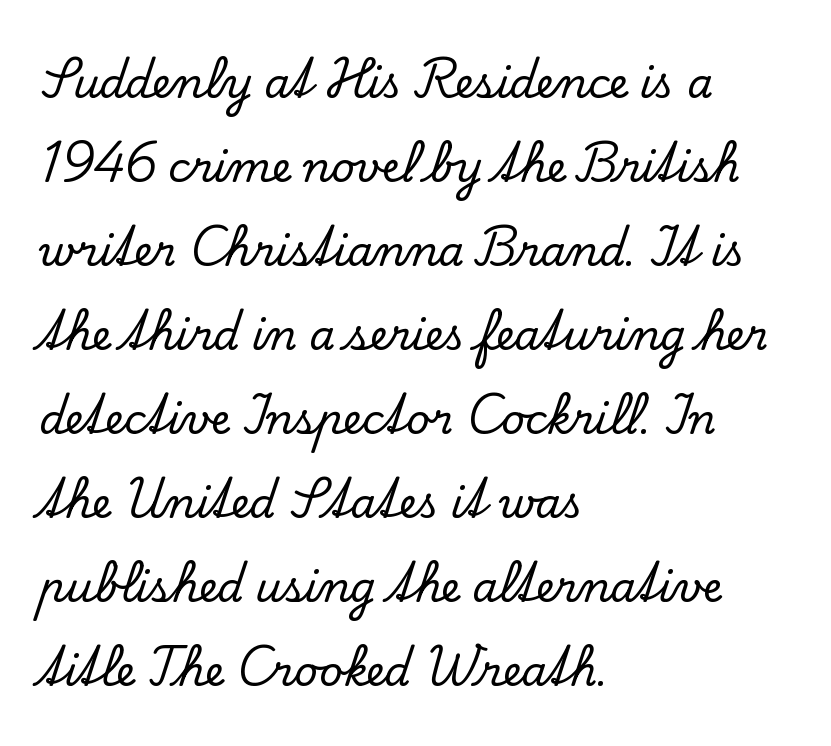
The image shows 41 px serif type; set left-aligned, loose line spacing (2.05x), normal letter spacing, not underlined; low stroke contrast and a small x-height.
